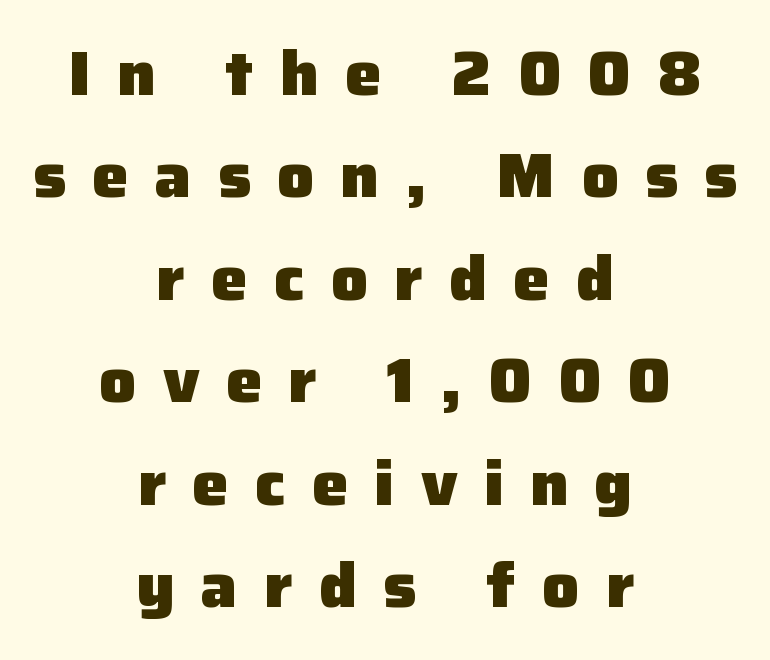
The image shows 61 px heavy sans-serif type, upright; set centered, normal line spacing (1.68x), unusually wide letter spacing (+0.43 em), not underlined; low stroke contrast and a medium x-height.
